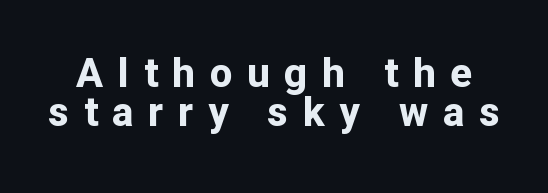
The image shows 40 px bold sans-serif type, upright; set tight line spacing (0.97x), unusually wide letter spacing (+0.37 em), not underlined; low stroke contrast and a medium x-height.
